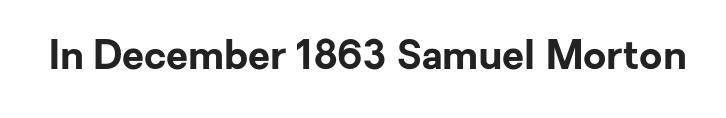
The type is set solid horizontally, with unmodified tracking. Descenders are the only things crossing below the line. Every letter is thick-stroked: bold, no question. Each letter keeps its own natural width here, so spacing adapts to shape.
